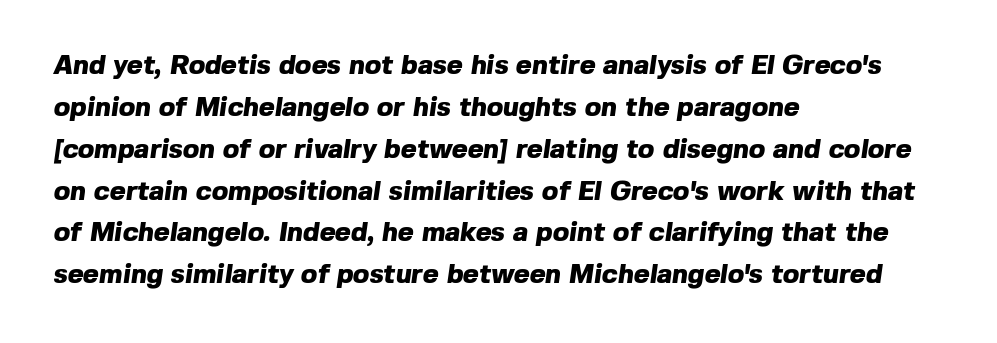
Q: Is the text bold? A: Yes.
Q: Is the text underlined? A: No.
Q: How is the paragraph aligned? A: Left-aligned.
Q: Is the spacing between letters normal or unusually wide? A: Normal.
Q: Is the spacing between lines tight, normal or loose? A: Normal.
